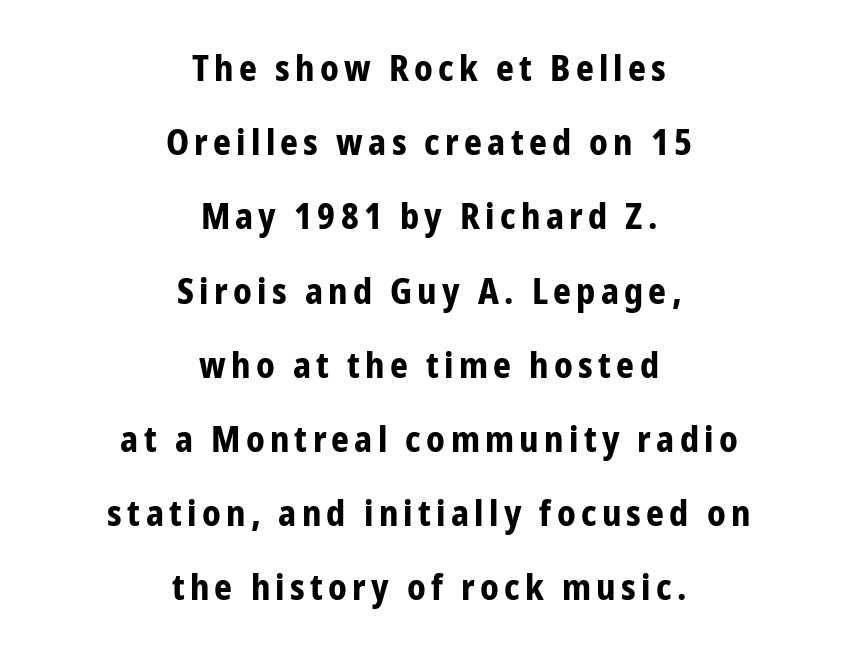
Horizontal alignment here is central, giving a formal, balanced look. The block of text is sparse from top to bottom, with ample space between rows. The font is running at its bold setting. Each letter keeps its own natural width here, so spacing adapts to shape. The face used here is a sans, in the tradition of grotesques and geometrics. Upright lettering throughout.
